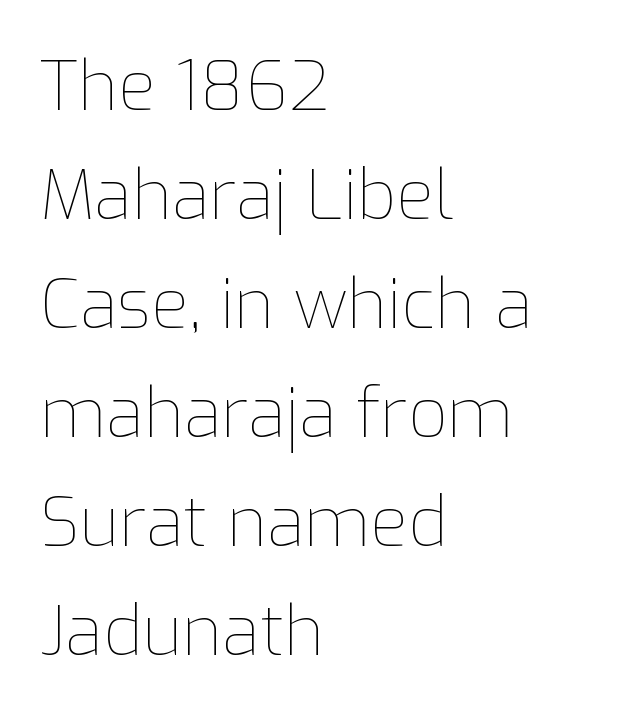
{"italic": "no", "bold": "no", "weight": "thin", "width": "normal", "stroke_contrast": "low", "x_height": "medium", "monospaced": "no", "underline": "no", "align": "left", "line_spacing": "normal", "line_spacing_ratio": 1.58, "letter_spacing": "normal", "letter_spacing_em": 0.0, "glyph_px": 69}
